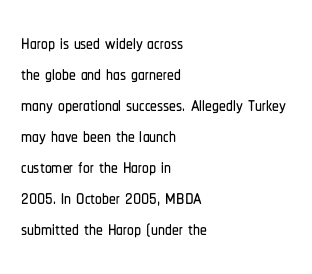
{"italic": "no", "underline": "no", "align": "left", "line_spacing": "tight", "line_spacing_ratio": 1.15, "letter_spacing": "normal", "letter_spacing_em": 0.0, "glyph_px": 27}
